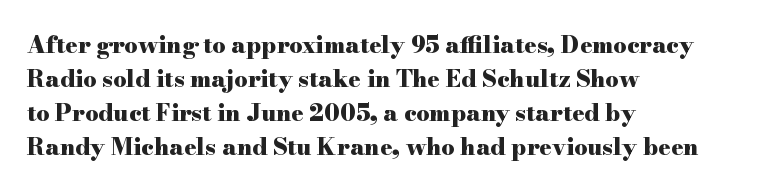
{"italic": "no", "bold": "yes", "underline": "no", "align": "left", "line_spacing": "normal", "line_spacing_ratio": 1.48, "letter_spacing": "normal", "letter_spacing_em": 0.0, "glyph_px": 23}
